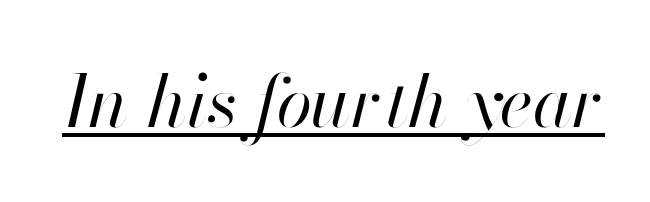
{"italic": "yes", "lean": "right", "slant_degrees": 13, "bold": "no", "weight": "regular", "width": "normal", "stroke_contrast": "high", "x_height": "small", "monospaced": "no", "underline": "yes", "letter_spacing": "normal", "letter_spacing_em": 0.0, "glyph_px": 72}
